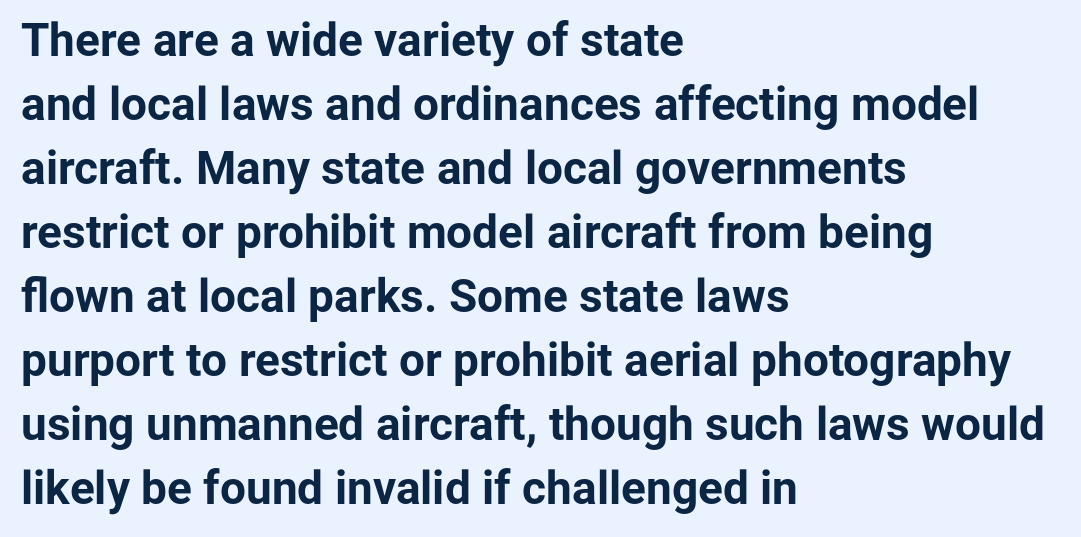
The type is set solid horizontally, with unmodified tracking. This sample keeps an unexceptional amount of space between lines. The rendering shows plain stroke endings on the letterforms — a sans-serif design. Each row of text sits above clean, open space. The axis of the letterforms is exactly vertical. In terms of weight, the rendering is a true, heavy bold.
